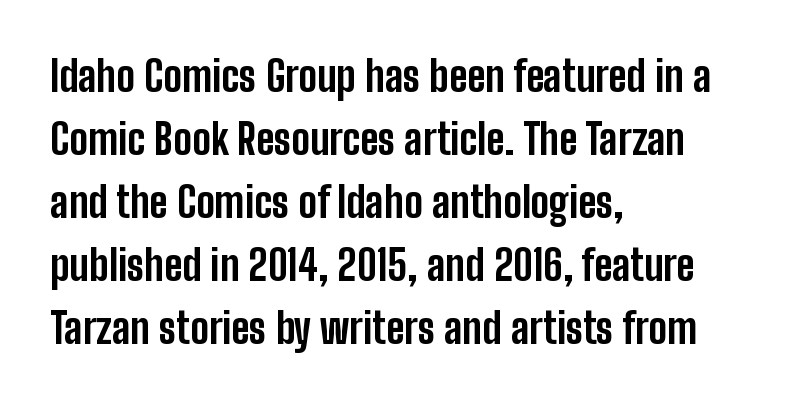
The designer left line spacing at the default. Nothing sits at the stroke ends, so this counts as sans-serif. Is this a fixed-width face? No — the glyphs have proportional, varying widths. The baseline area is clear. Unlike italic type, these characters show no tilt at all.
